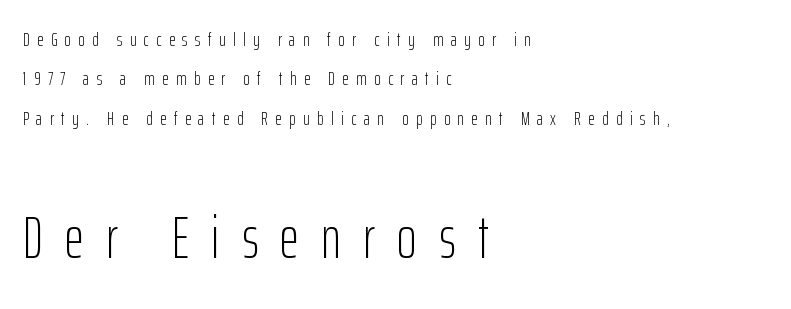
Q: Is the text bold? A: No.
Q: Is the text italic (slanted)? A: No, it is upright.
Q: Is the typeface a serif or a sans-serif typeface? A: Sans-serif.
Q: Is the text underlined? A: No.
Q: How is the paragraph aligned? A: Left-aligned.
Q: Is the spacing between letters normal or unusually wide? A: Unusually wide.
Q: Is the spacing between lines tight, normal or loose? A: Loose.
Q: Which block of text is set in a larger size, the first (top) or the second (bottom)? A: The second (bottom) one.
Q: Width (condensed, normal, or wide)? A: Condensed.
Q: Stroke contrast? A: Low.
Q: x-height? A: Medium.
Q: Monospaced? A: No.
